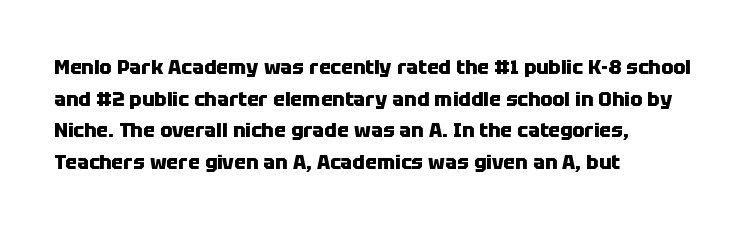
The image shows 20 px bold type, upright; set left-aligned, normal line spacing (1.58x), normal letter spacing, not underlined.
